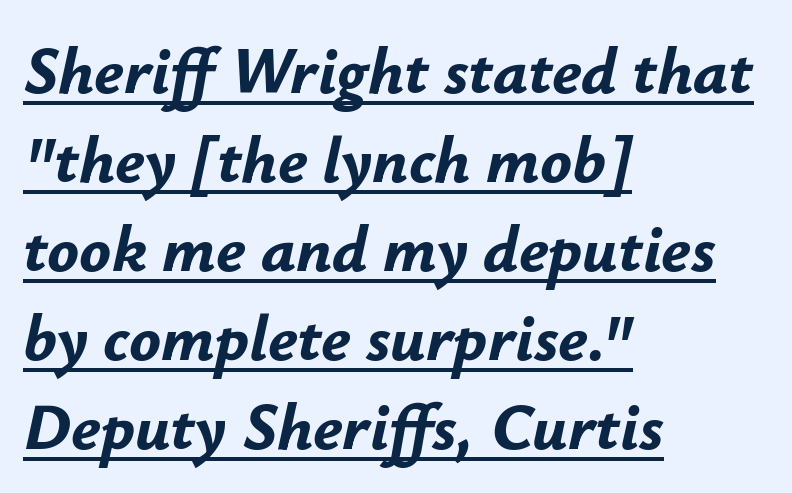
The type is set solid horizontally, with unmodified tracking. Slant detected: the letters are inclined. The sample has been set heavy, in full bold. Honestly, the row spacing looks completely unremarkable.
